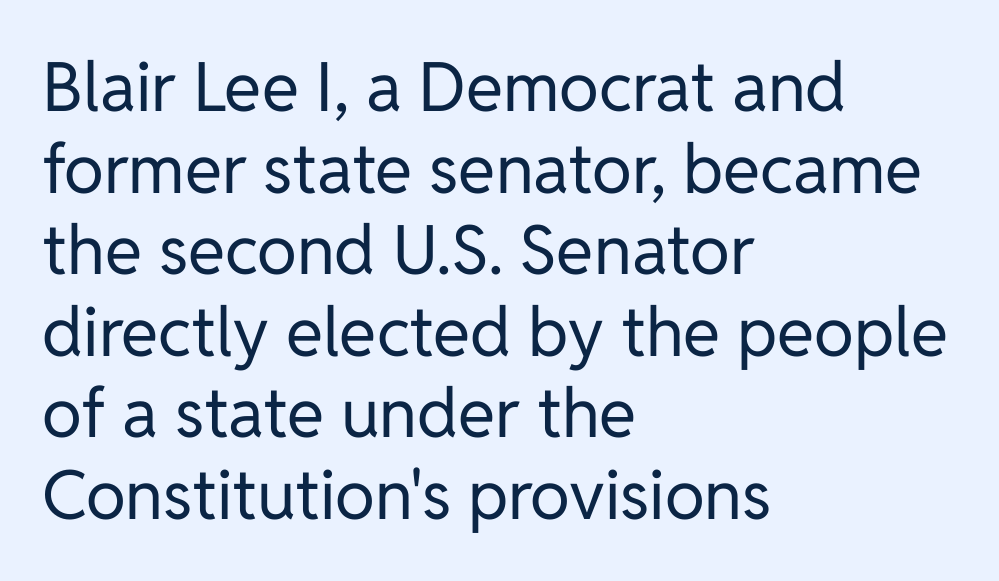
The rendering uses natural spacing where letterforms have individual widths. Tracking here is standard; glyphs follow each other at the usual distance. Vertical stems look standard width or narrower in stroke. Compared with a centered layout, this one pins lines to the left instead. The specimen omits any rule beneath the text block's lines.
